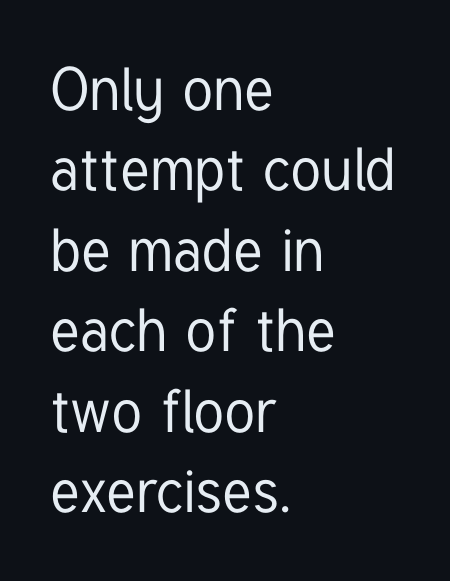
Q: Is the text italic (slanted)? A: No, it is upright.
Q: Is the typeface a serif or a sans-serif typeface? A: Sans-serif.
Q: Is the text underlined? A: No.
Q: How is the paragraph aligned? A: Left-aligned.
Q: Is the spacing between letters normal or unusually wide? A: Normal.
Q: Is the spacing between lines tight, normal or loose? A: Normal.
Q: Width (condensed, normal, or wide)? A: Condensed.
Q: Stroke contrast? A: Low.
Q: x-height? A: Medium.
Q: Monospaced? A: No.
